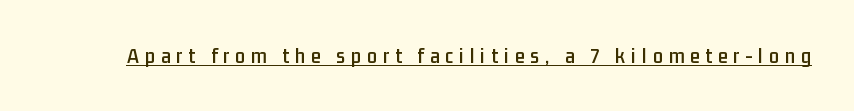
Does extra space separate the letters? Yes, quite a lot of it. Compared with undecorated copy, this sample adds a rule below the words. Unlike italic type, these characters show no tilt at all.
